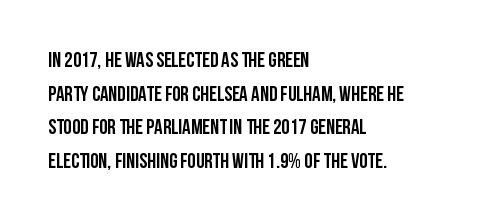
{"italic": "no", "underline": "no", "align": "left", "line_spacing": "normal", "line_spacing_ratio": 1.6, "letter_spacing": "normal", "letter_spacing_em": 0.0, "glyph_px": 21}
